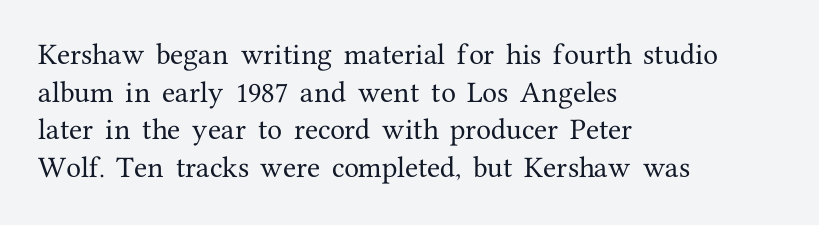
Q: Is the text italic (slanted)? A: No, it is upright.
Q: Is the text underlined? A: No.
Q: How is the paragraph aligned? A: Left-aligned.
Q: Is the spacing between letters normal or unusually wide? A: Normal.
Q: Is the spacing between lines tight, normal or loose? A: Normal.
